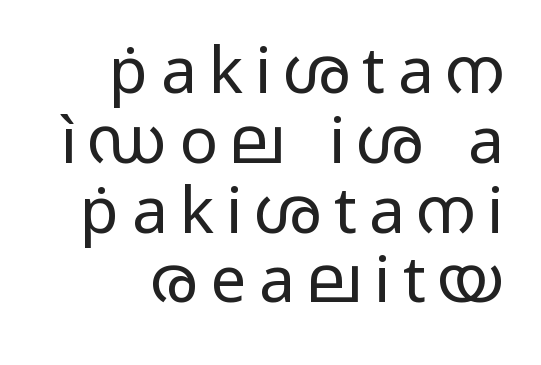
{"serif": "no", "italic": "no", "bold": "no", "weight": "regular", "width": "wide", "stroke_contrast": "low", "x_height": "medium", "monospaced": "no", "underline": "no", "align": "right", "line_spacing": "tight", "line_spacing_ratio": 1.09, "glyph_px": 64}
